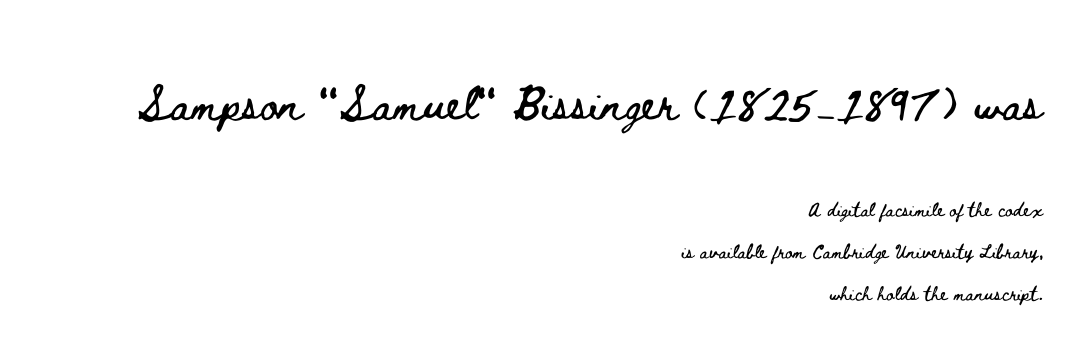
A typesetter would call this proportional, since set widths differ per character. Each new line begins a long way beneath the previous one. Words appear dense and cohesive because spacing is normal. Leftover space on each line is placed entirely before the opening word. Is the lower block the larger one? No — the upper block carries the bigger type.
